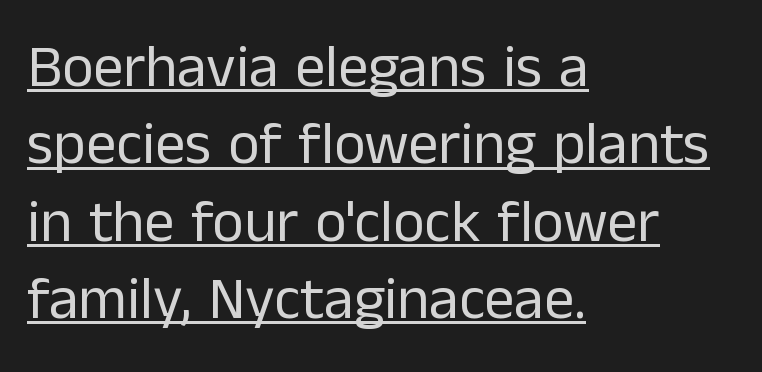
Q: Is the text bold? A: No.
Q: Is the text italic (slanted)? A: No, it is upright.
Q: Is the typeface a serif or a sans-serif typeface? A: Sans-serif.
Q: Is the text underlined? A: Yes.
Q: How is the paragraph aligned? A: Left-aligned.
Q: Is the spacing between letters normal or unusually wide? A: Normal.
Q: Is the spacing between lines tight, normal or loose? A: Normal.
Q: Width (condensed, normal, or wide)? A: Normal.
Q: Stroke contrast? A: Low.
Q: x-height? A: Medium.
Q: Monospaced? A: No.
